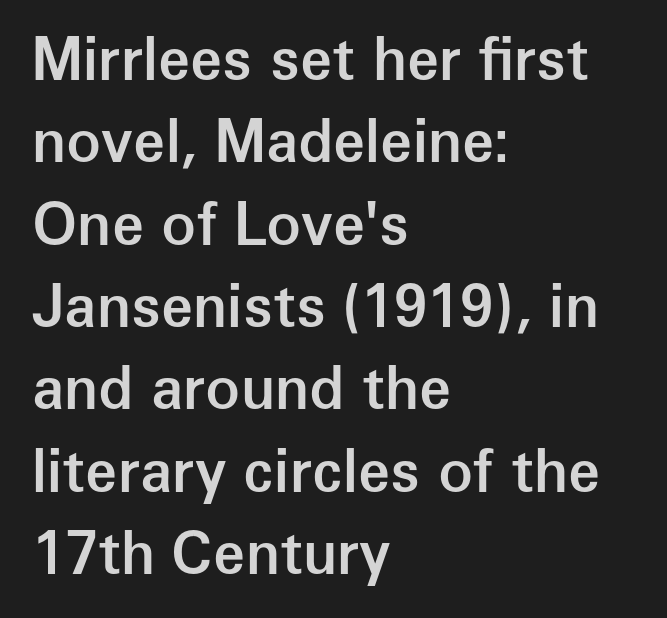
Q: Is the text bold? A: Semi-bold.
Q: Is the text italic (slanted)? A: No, it is upright.
Q: Is the typeface a serif or a sans-serif typeface? A: Sans-serif.
Q: Is the text underlined? A: No.
Q: How is the paragraph aligned? A: Left-aligned.
Q: Is the spacing between letters normal or unusually wide? A: Normal.
Q: Is the spacing between lines tight, normal or loose? A: Normal.
Q: Width (condensed, normal, or wide)? A: Normal.
Q: Stroke contrast? A: Low.
Q: x-height? A: Medium.
Q: Monospaced? A: No.
